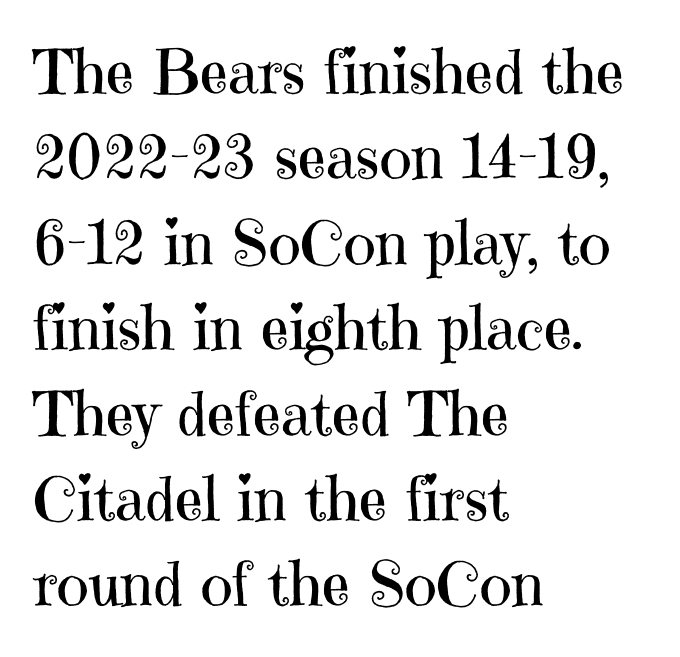
The letterforms sit shoulder to shoulder at normal distance. These lines were composed using upright roman letters. The paragraph has a hard left edge and a soft right edge. Reading down the column, the eye jumps a familiar distance to each next line. No extra ink here — the face is not bold.
